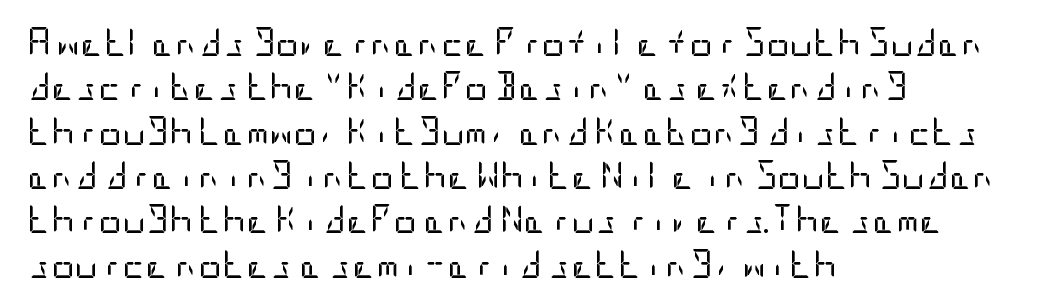
The image shows 29 px regular-weight, condensed sans-serif type, upright; set left-aligned, normal line spacing (1.53x), normal letter spacing, not underlined; low stroke contrast and a large x-height.
